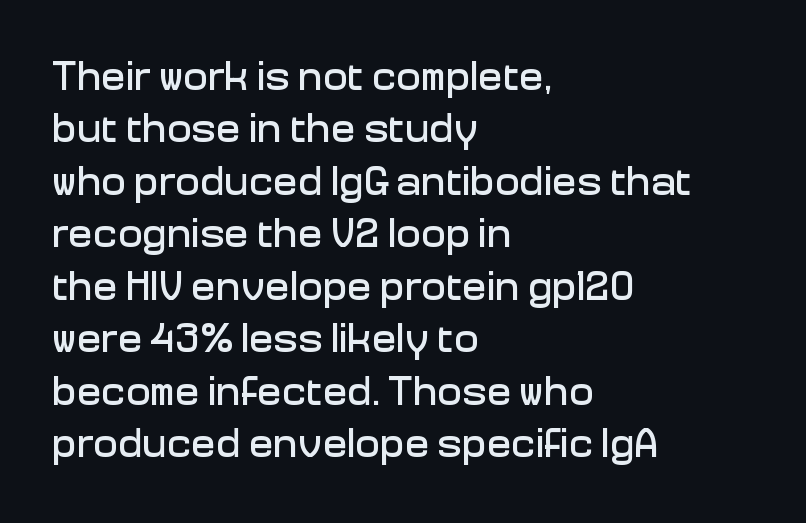
{"serif": "no", "italic": "no", "width": "normal", "stroke_contrast": "low", "x_height": "medium", "monospaced": "no", "underline": "no", "align": "left", "line_spacing": "normal", "line_spacing_ratio": 1.28, "letter_spacing": "normal", "letter_spacing_em": 0.0, "glyph_px": 41}
